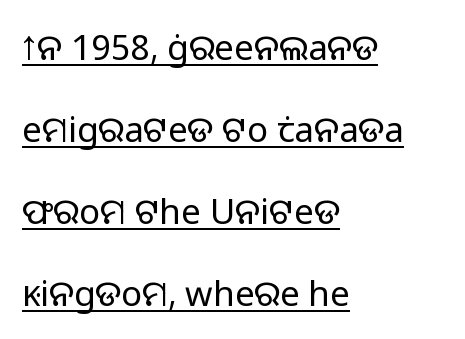
{"serif": "no", "italic": "no", "bold": "no", "weight": "light", "width": "normal", "stroke_contrast": "low", "x_height": "medium", "monospaced": "no", "underline": "yes", "align": "left", "line_spacing": "loose", "line_spacing_ratio": 2.34, "letter_spacing": "normal", "letter_spacing_em": 0.0, "glyph_px": 35}
